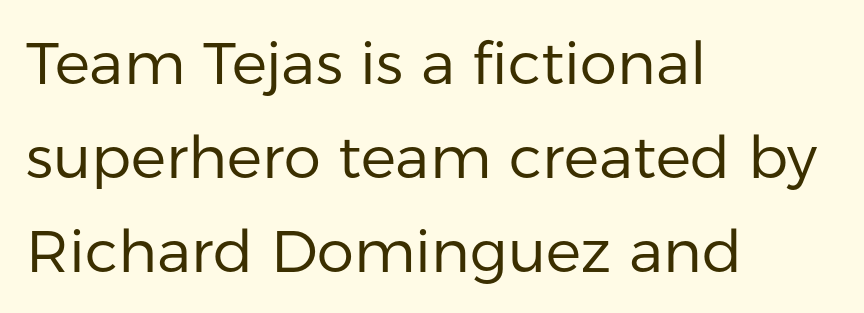
Q: Is the text bold? A: No.
Q: Is the text italic (slanted)? A: No, it is upright.
Q: Is the typeface a serif or a sans-serif typeface? A: Sans-serif.
Q: Is the text underlined? A: No.
Q: How is the paragraph aligned? A: Left-aligned.
Q: Is the spacing between letters normal or unusually wide? A: Normal.
Q: Is the spacing between lines tight, normal or loose? A: Normal.
Q: Width (condensed, normal, or wide)? A: Normal.
Q: Stroke contrast? A: Low.
Q: x-height? A: Medium.
Q: Monospaced? A: No.
